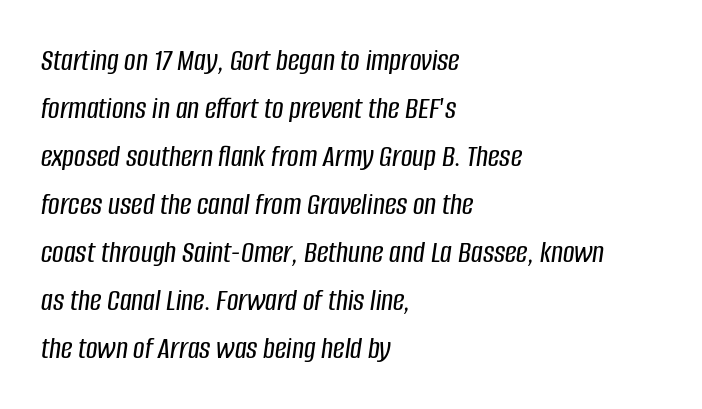
{"italic": "yes", "lean": "right", "slant_degrees": 8, "width": "condensed", "stroke_contrast": "low", "x_height": "large", "monospaced": "no", "underline": "no", "align": "left", "line_spacing": "normal", "line_spacing_ratio": 1.5, "letter_spacing": "normal", "letter_spacing_em": 0.0, "glyph_px": 32}
